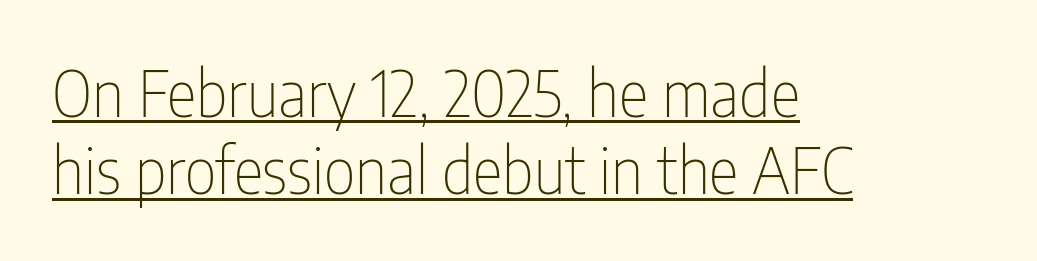
The image shows 63 px thin, condensed sans-serif type, upright; set left-aligned, line spacing 1.23x, normal letter spacing, underlined; low stroke contrast and a medium x-height.
